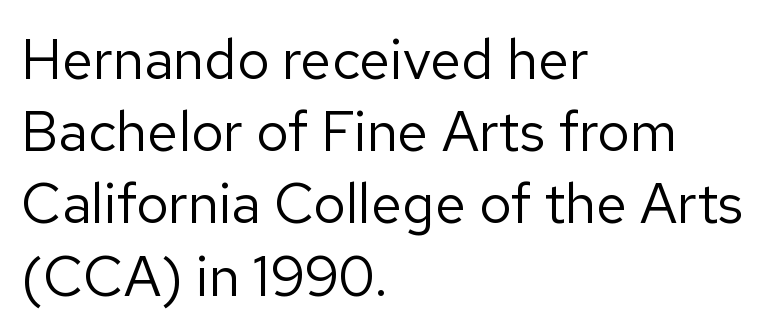
Posture: straight, roman, zero tilt. Left-aligned paragraph, ragged on the right. The foot of each line stays bare and open. Stroke thickness stays within the range of a standard reading face or lighter.
